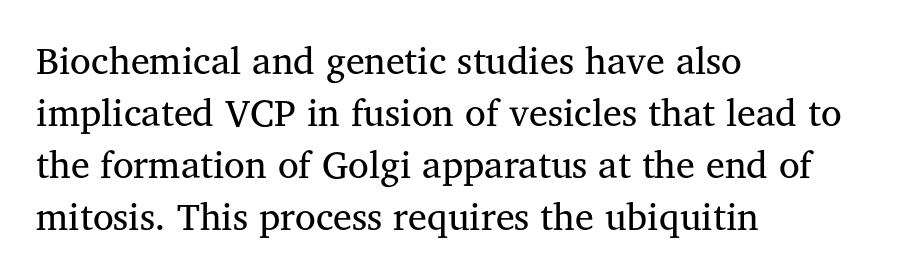
Glyph-to-glyph distance matches everyday printed text. Whoever set this chose a conventional vertical rhythm. Weight: not bold — regular or lighter. You could not count columns in this text — the font is proportionally spaced. Upright lettering throughout. The baseline area is clear.
